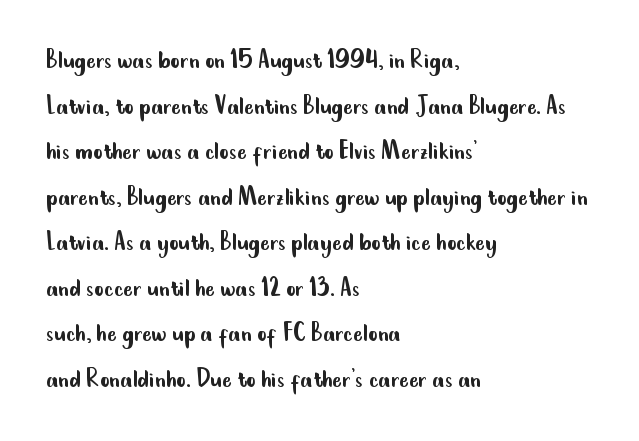
The image shows 29 px regular-weight, condensed sans-serif type, upright; set left-aligned, normal line spacing (1.57x), normal letter spacing, not underlined; low stroke contrast and a small x-height.
